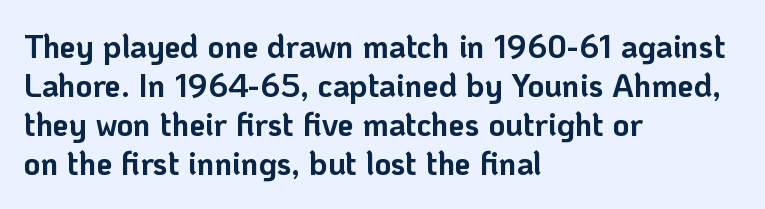
The image shows 32 px bold sans-serif type, upright; set left-aligned, line spacing 1.22x, normal letter spacing, not underlined; low stroke contrast and a medium x-height.
